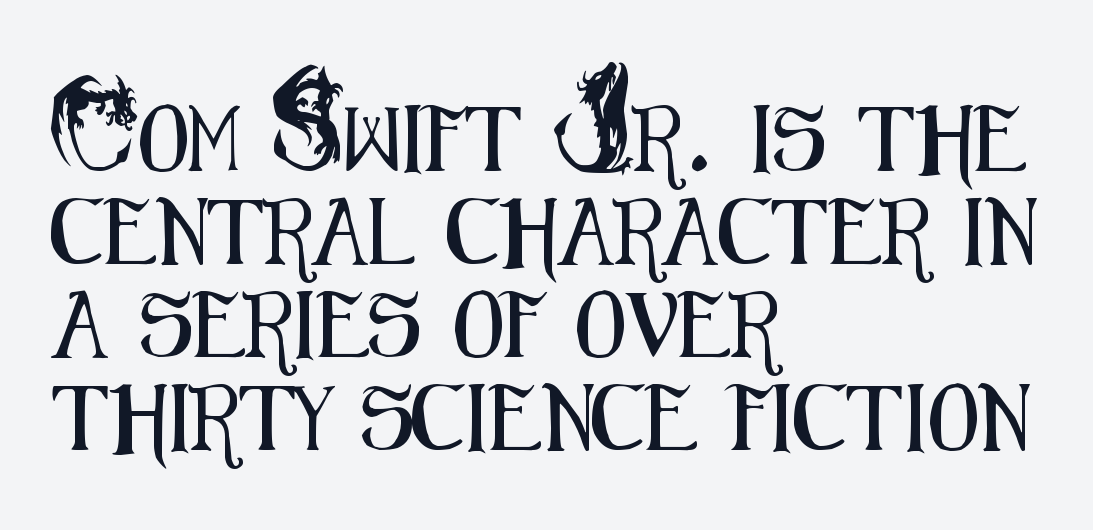
The image shows 66 px condensed sans-serif type, upright; set left-aligned, normal line spacing (1.41x), normal letter spacing, not underlined; medium stroke contrast and a small x-height.
